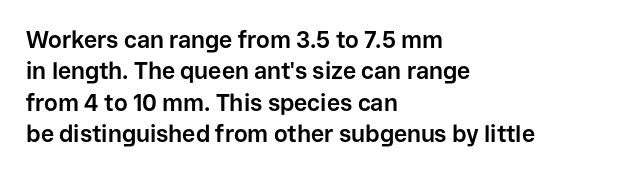
The image shows 23 px bold type, upright; set left-aligned, normal line spacing (1.36x), normal letter spacing, not underlined.
